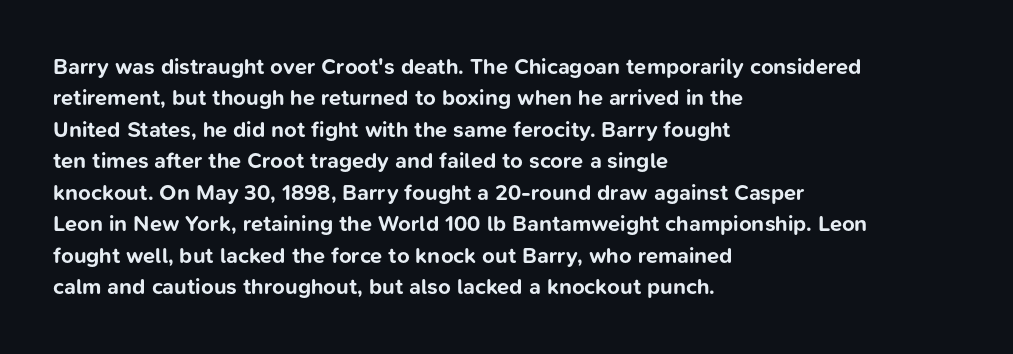
Q: Is the text bold? A: Yes.
Q: Is the text italic (slanted)? A: No, it is upright.
Q: Is the text underlined? A: No.
Q: How is the paragraph aligned? A: Left-aligned.
Q: Is the spacing between letters normal or unusually wide? A: Normal.
Q: Is the spacing between lines tight, normal or loose? A: Normal.
